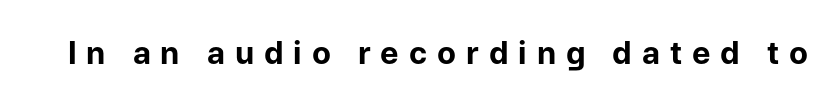
Q: Is the text bold? A: Yes.
Q: Is the text italic (slanted)? A: No, it is upright.
Q: Is the typeface a serif or a sans-serif typeface? A: Sans-serif.
Q: Is the text underlined? A: No.
Q: Is the spacing between letters normal or unusually wide? A: Unusually wide.
Q: Width (condensed, normal, or wide)? A: Normal.
Q: Stroke contrast? A: Low.
Q: x-height? A: Medium.
Q: Monospaced? A: No.
